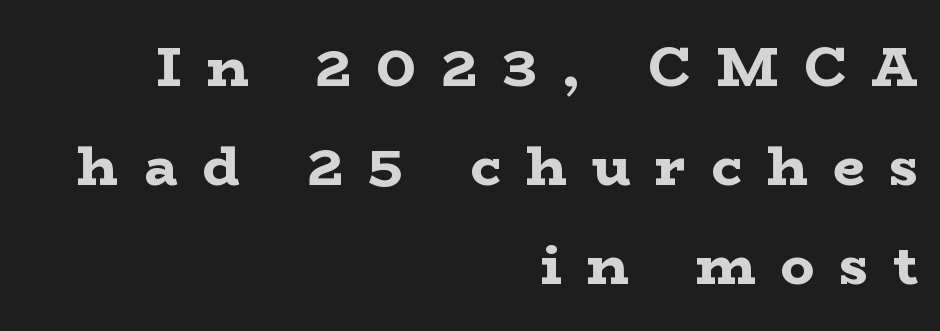
Q: Is the text bold? A: Yes.
Q: Is the text italic (slanted)? A: No, it is upright.
Q: Is the typeface a serif or a sans-serif typeface? A: Serif.
Q: Is the text underlined? A: No.
Q: How is the paragraph aligned? A: Right-aligned.
Q: Is the spacing between letters normal or unusually wide? A: Unusually wide.
Q: Width (condensed, normal, or wide)? A: Wide.
Q: Stroke contrast? A: Low.
Q: x-height? A: Medium.
Q: Monospaced? A: No.
